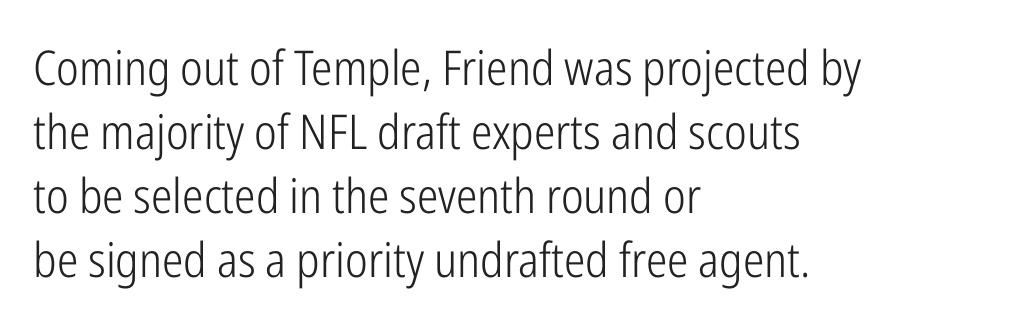
The image shows 48 px light, condensed sans-serif type, upright; set left-aligned, normal line spacing (1.33x), normal letter spacing, not underlined; low stroke contrast and a medium x-height.
